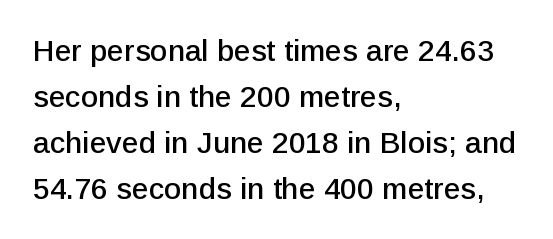
Casual observation: everything's shoved over to the left. Whoever set this chose a conventional vertical rhythm. Unlike italic type, these characters show no tilt at all. Compared with typical body copy, the letter spacing here is the same. The baseline area is clear. Regarding serifs, this sample does without them.
